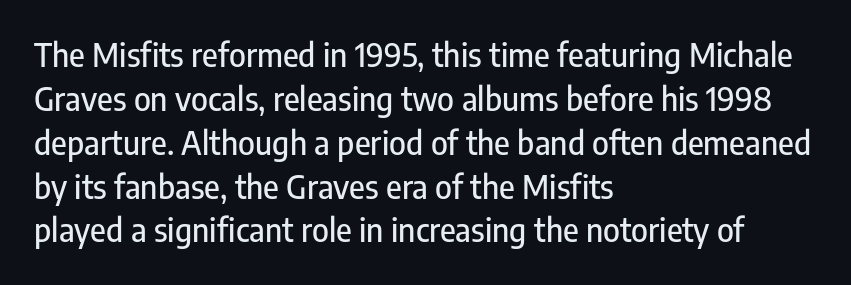
Here the designer chose a conventional face with non-uniform glyph widths. These lines keep a tight, regular rhythm from letter to letter. The line-height multiplier appears to be the usual default. Unlike italic type, these characters show no tilt at all.
